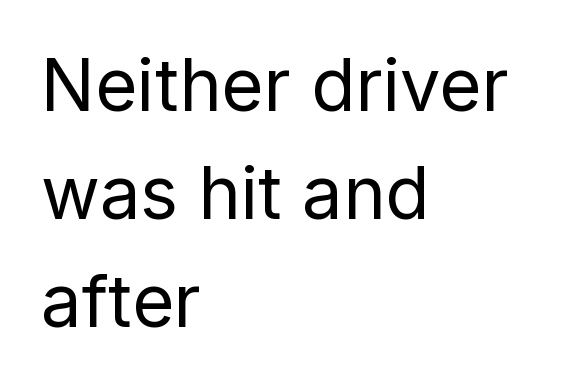
Regarding leading, the lines here are spaced in the standard way. The face looks like a standard text weight, possibly lighter. The designer went with a sans here, leaving each stem footless. Horizontally, the lines are justified to the leading edge only.
